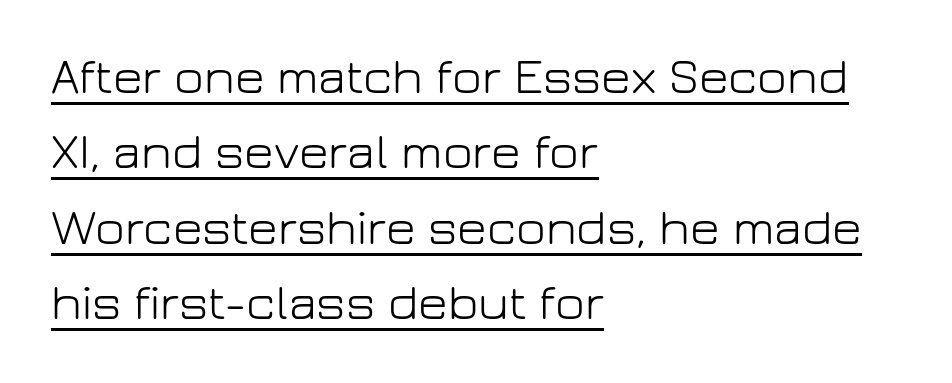
The passage shown is typed in a proportional face where columns would drift. Summary of weight: not heavy and not bold. Inter-character spacing is left at the font's built-in metrics. Observe the absence of serifs on each vertical stroke in this sample.
